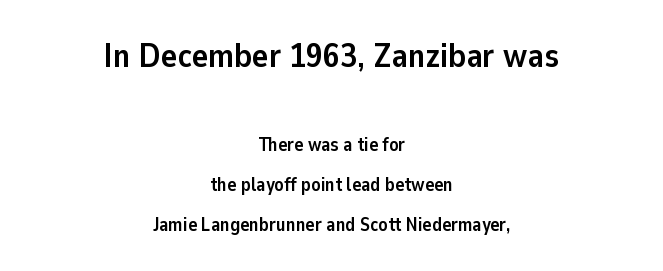
Letter spacing: default. Here the designer chose a conventional face with non-uniform glyph widths. Every row of glyphs is offset so its center matches the block's center. Weight check: bold — yes, fully. The typeface chosen for these lines omits serifs. Rows of type keep a wide berth in the vertical direction.
